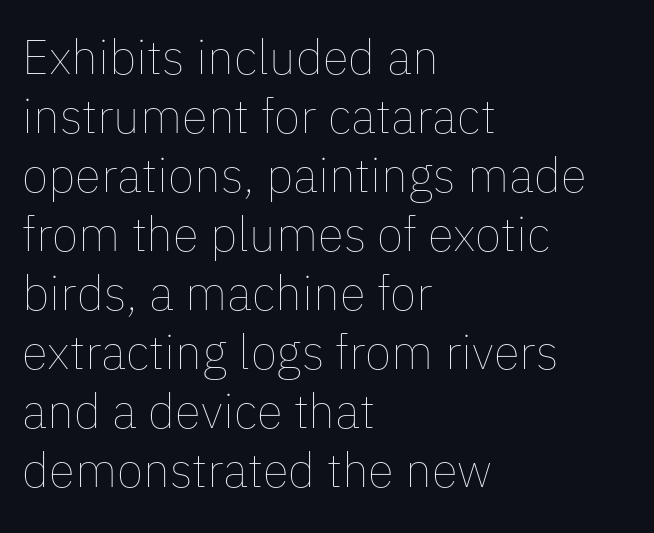
{"italic": "no", "bold": "no", "weight": "thin", "width": "normal", "stroke_contrast": "low", "x_height": "medium", "monospaced": "no", "underline": "no", "align": "left", "line_spacing_ratio": 1.23, "letter_spacing": "normal", "letter_spacing_em": 0.0, "glyph_px": 48}
